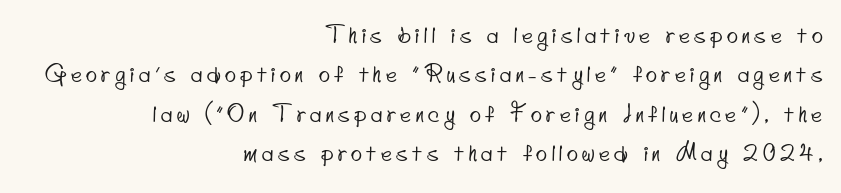
Q: Is the text underlined? A: No.
Q: How is the paragraph aligned? A: Right-aligned.
Q: Is the spacing between letters normal or unusually wide? A: Unusually wide.
